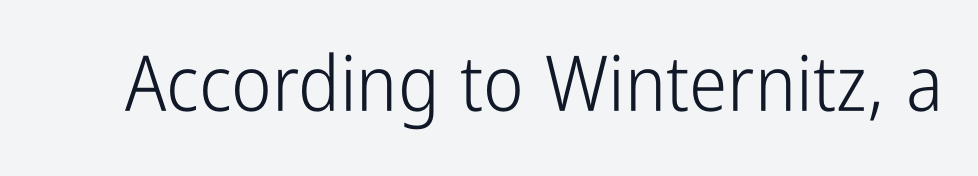
Decoration check: the copy has no underline. The lettering stays uniformly vertical, giving the passage a roman look. Spacing verdict: proportional, widths tailored to each character. The tracking reads as untouched default to a designer's eye.
